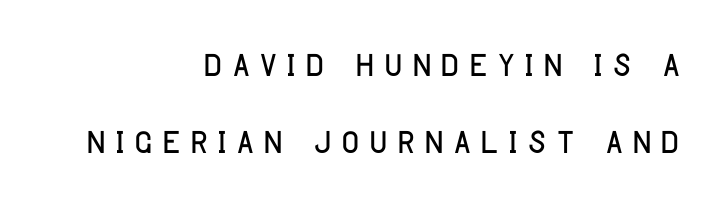
{"serif": "no", "italic": "no", "width": "condensed", "stroke_contrast": "low", "x_height": "large", "monospaced": "no", "underline": "no", "align": "right", "line_spacing": "normal", "line_spacing_ratio": 1.58, "glyph_px": 49}
